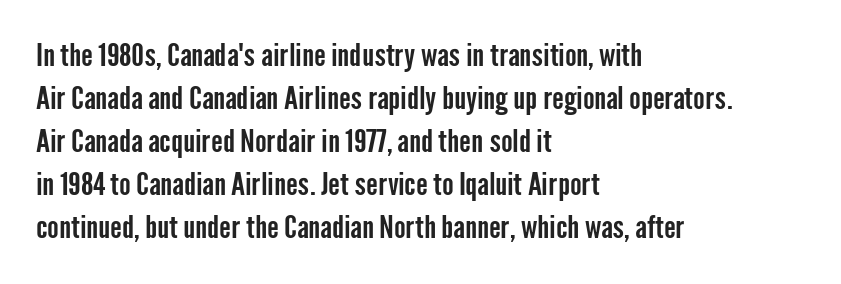
Q: Is the text italic (slanted)? A: No, it is upright.
Q: Is the typeface a serif or a sans-serif typeface? A: Sans-serif.
Q: Is the text underlined? A: No.
Q: How is the paragraph aligned? A: Left-aligned.
Q: Is the spacing between letters normal or unusually wide? A: Normal.
Q: Is the spacing between lines tight, normal or loose? A: Normal.
Q: Width (condensed, normal, or wide)? A: Condensed.
Q: Stroke contrast? A: Low.
Q: x-height? A: Medium.
Q: Monospaced? A: No.
